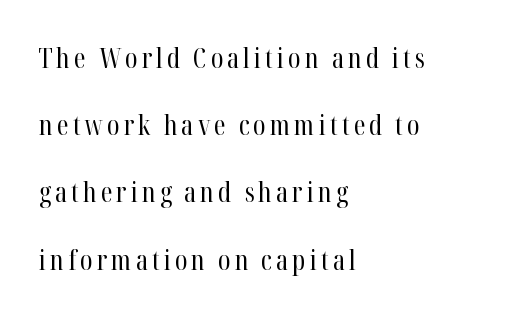
The image shows 27 px text type, upright; set left-aligned, loose line spacing (2.49x), not underlined.
